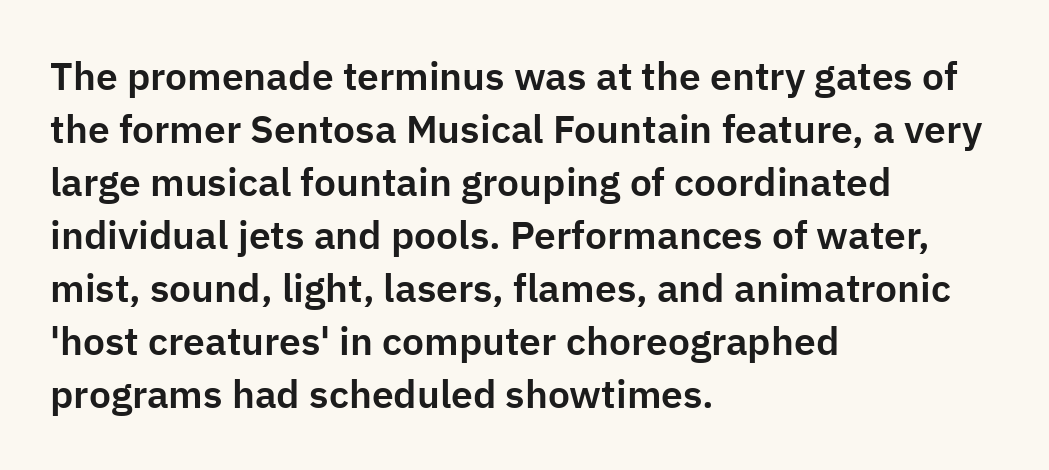
Q: Is the text italic (slanted)? A: No, it is upright.
Q: Is the typeface a serif or a sans-serif typeface? A: Sans-serif.
Q: Is the text underlined? A: No.
Q: How is the paragraph aligned? A: Left-aligned.
Q: Is the spacing between letters normal or unusually wide? A: Normal.
Q: Is the spacing between lines tight, normal or loose? A: Normal.
Q: Width (condensed, normal, or wide)? A: Normal.
Q: Stroke contrast? A: Low.
Q: x-height? A: Medium.
Q: Monospaced? A: No.
